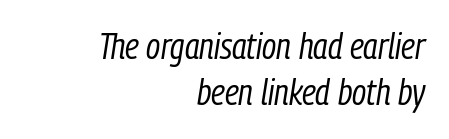
Q: Is the text bold? A: No.
Q: Is the text italic (slanted)? A: Yes, it leans right by about 9 degrees.
Q: Is the text underlined? A: No.
Q: How is the paragraph aligned? A: Right-aligned.
Q: Is the spacing between letters normal or unusually wide? A: Normal.
Q: Is the spacing between lines tight, normal or loose? A: Normal.
Q: Width (condensed, normal, or wide)? A: Condensed.
Q: Stroke contrast? A: Low.
Q: x-height? A: Medium.
Q: Monospaced? A: No.
